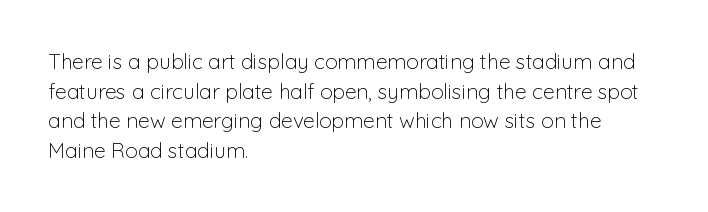
Q: Is the text bold? A: No.
Q: Is the text italic (slanted)? A: No, it is upright.
Q: Is the text underlined? A: No.
Q: How is the paragraph aligned? A: Left-aligned.
Q: Is the spacing between letters normal or unusually wide? A: Normal.
Q: Is the spacing between lines tight, normal or loose? A: Normal.
